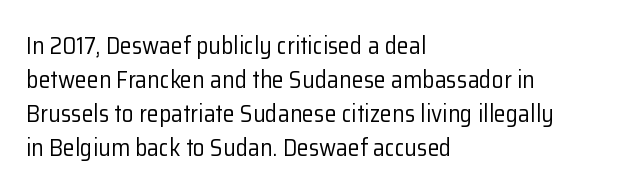
{"italic": "no", "bold": "no", "underline": "no", "align": "left", "line_spacing": "normal", "line_spacing_ratio": 1.41, "letter_spacing": "normal", "letter_spacing_em": 0.0, "glyph_px": 24}
